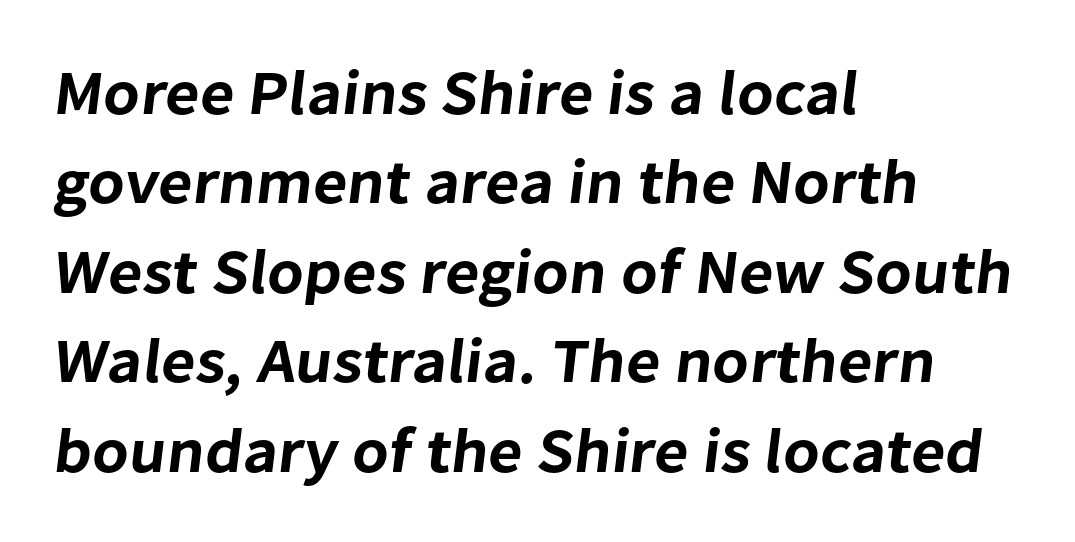
Q: Is the typeface a serif or a sans-serif typeface? A: Sans-serif.
Q: Is the text underlined? A: No.
Q: How is the paragraph aligned? A: Left-aligned.
Q: Is the spacing between letters normal or unusually wide? A: Normal.
Q: Is the spacing between lines tight, normal or loose? A: Normal.
Q: Width (condensed, normal, or wide)? A: Normal.
Q: Stroke contrast? A: Low.
Q: x-height? A: Medium.
Q: Monospaced? A: No.
